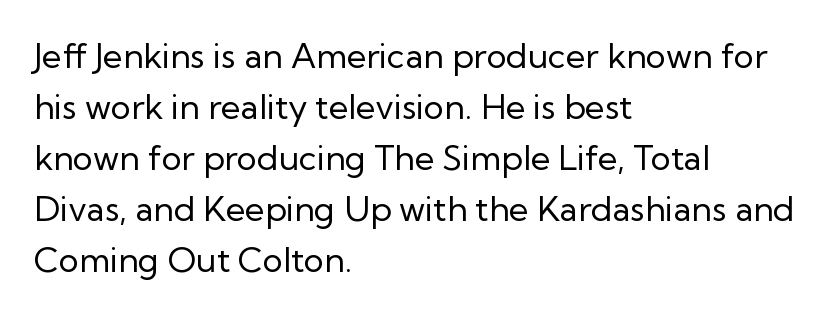
{"serif": "no", "italic": "no", "bold": "no", "weight": "regular", "width": "normal", "stroke_contrast": "low", "x_height": "medium", "monospaced": "no", "underline": "no", "align": "left", "line_spacing": "normal", "line_spacing_ratio": 1.5, "letter_spacing": "normal", "letter_spacing_em": 0.0, "glyph_px": 34}
